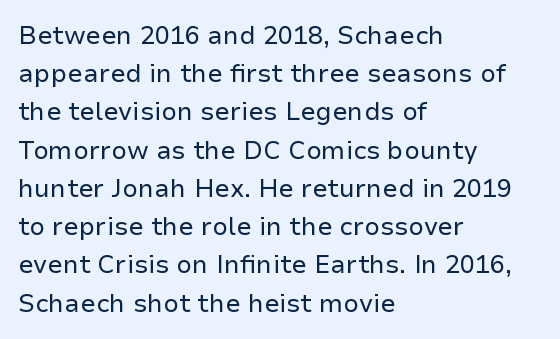
{"italic": "no", "bold": "no", "underline": "no", "align": "left", "line_spacing": "normal", "line_spacing_ratio": 1.53, "letter_spacing": "normal", "letter_spacing_em": 0.0, "glyph_px": 25}
